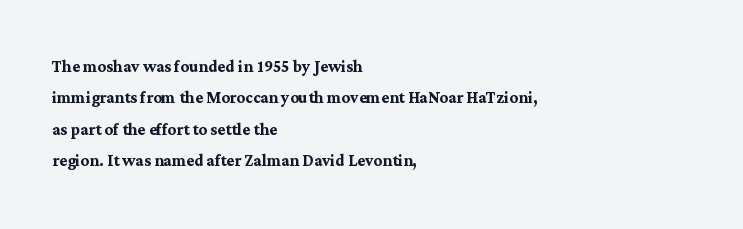
The image shows 21 px bold type, upright; set left-aligned, normal line spacing (1.49x), normal letter spacing, not underlined.
